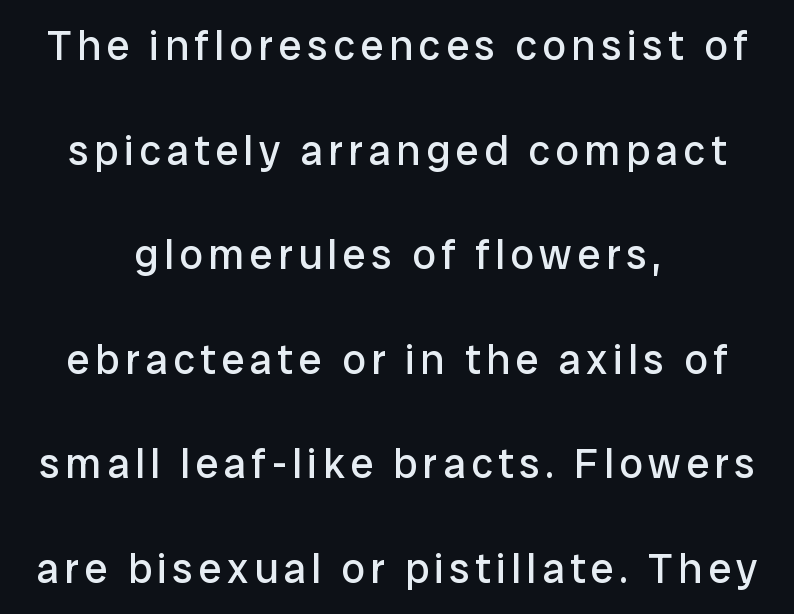
Q: Is the text bold? A: No.
Q: Is the text italic (slanted)? A: No, it is upright.
Q: Is the typeface a serif or a sans-serif typeface? A: Sans-serif.
Q: Is the text underlined? A: No.
Q: How is the paragraph aligned? A: Centered.
Q: Is the spacing between lines tight, normal or loose? A: Loose.
Q: Width (condensed, normal, or wide)? A: Normal.
Q: Stroke contrast? A: Low.
Q: x-height? A: Medium.
Q: Monospaced? A: No.
